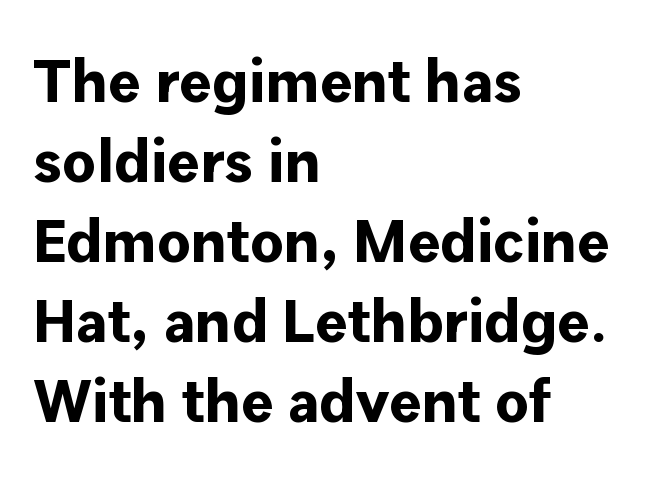
These lines are set flush left with a ragged right edge. Stroke terminals: plain, sans-serif. Glyph-to-glyph distance matches everyday printed text. Students, observe: this is what conventionally led text looks like.
